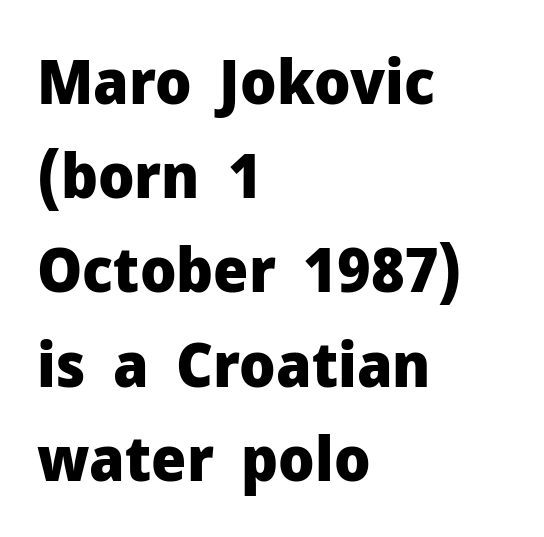
Q: Is the text bold? A: Yes.
Q: Is the text italic (slanted)? A: No, it is upright.
Q: Is the typeface a serif or a sans-serif typeface? A: Sans-serif.
Q: Is the text underlined? A: No.
Q: How is the paragraph aligned? A: Left-aligned.
Q: Is the spacing between letters normal or unusually wide? A: Normal.
Q: Is the spacing between lines tight, normal or loose? A: Normal.
Q: Width (condensed, normal, or wide)? A: Normal.
Q: Stroke contrast? A: Low.
Q: x-height? A: Medium.
Q: Monospaced? A: No.
